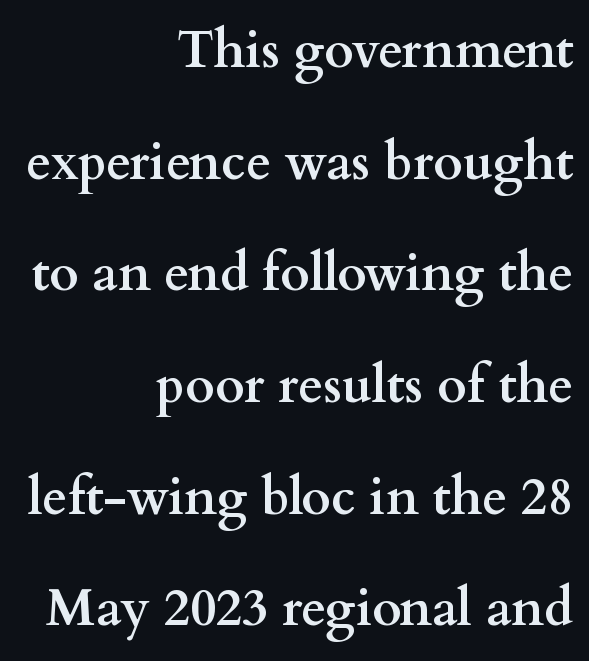
Standard letterfit; no display-style spreading of the glyphs. This sample has the flowing, uneven cadence of proportional lettering. This rendering employs a face with finishing strokes, i.e., a serif. Designer's note — italics off, roman on.
